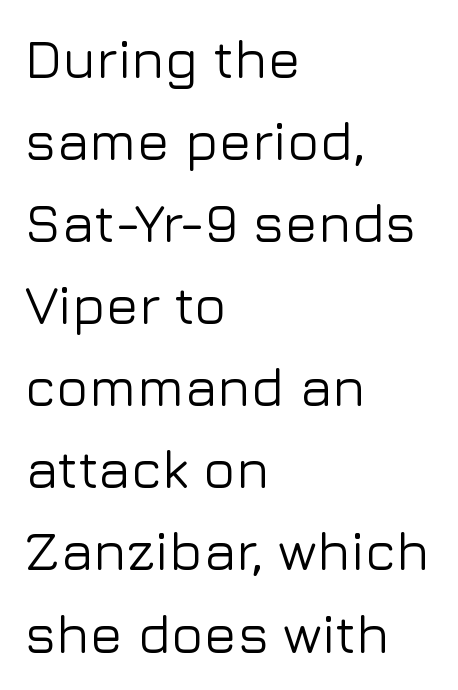
{"serif": "no", "italic": "no", "width": "normal", "stroke_contrast": "low", "x_height": "medium", "monospaced": "no", "underline": "no", "align": "left", "line_spacing": "normal", "line_spacing_ratio": 1.52, "letter_spacing": "normal", "letter_spacing_em": 0.0, "glyph_px": 54}
